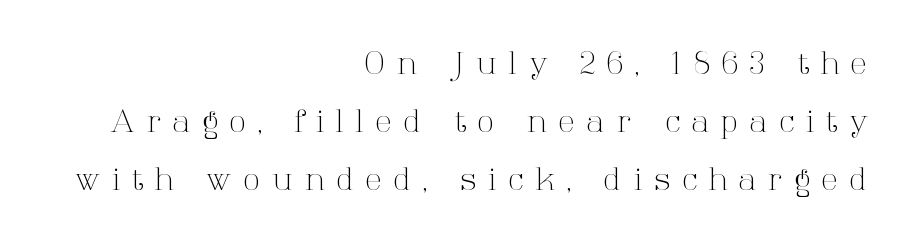
Q: Is the text bold? A: No.
Q: Is the text italic (slanted)? A: No, it is upright.
Q: Is the typeface a serif or a sans-serif typeface? A: Serif.
Q: Is the text underlined? A: No.
Q: How is the paragraph aligned? A: Right-aligned.
Q: Is the spacing between letters normal or unusually wide? A: Unusually wide.
Q: Is the spacing between lines tight, normal or loose? A: Loose.
Q: Width (condensed, normal, or wide)? A: Normal.
Q: Stroke contrast? A: High.
Q: x-height? A: Medium.
Q: Monospaced? A: No.
